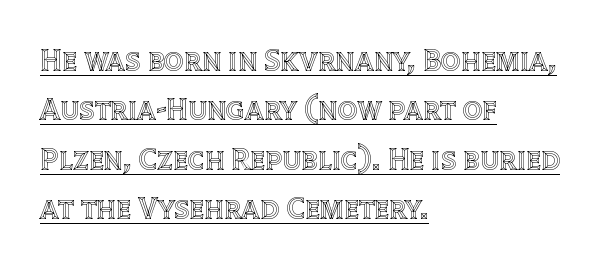
Q: Is the text italic (slanted)? A: No, it is upright.
Q: Is the text underlined? A: Yes.
Q: How is the paragraph aligned? A: Left-aligned.
Q: Is the spacing between letters normal or unusually wide? A: Normal.
Q: Is the spacing between lines tight, normal or loose? A: Normal.
Q: Width (condensed, normal, or wide)? A: Normal.
Q: x-height? A: Large.
Q: Monospaced? A: No.
